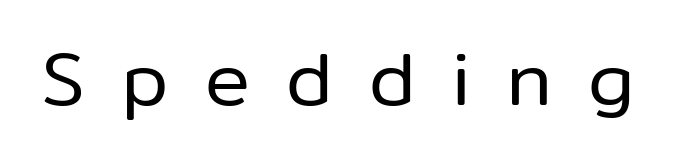
Q: Is the text bold? A: No.
Q: Is the text italic (slanted)? A: No, it is upright.
Q: Is the typeface a serif or a sans-serif typeface? A: Sans-serif.
Q: Is the text underlined? A: No.
Q: Is the spacing between letters normal or unusually wide? A: Unusually wide.
Q: Width (condensed, normal, or wide)? A: Normal.
Q: Stroke contrast? A: Low.
Q: x-height? A: Medium.
Q: Monospaced? A: No.
